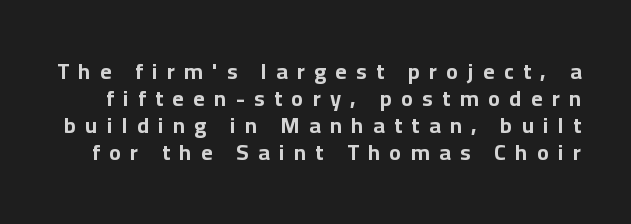
The tracking jumps out immediately: characters are airy and widely separated. In terms of posture, this sample is upright. Is the type bold? Yes — the strokes are clearly thick and heavy. The string is rendered with underlining switched off.
